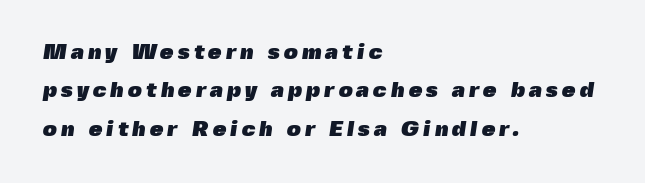
Bold? Absolutely — the strokes are thick and heavy. The area under the type is left untouched. Caption: multi-line text, flush left, ragged right.
